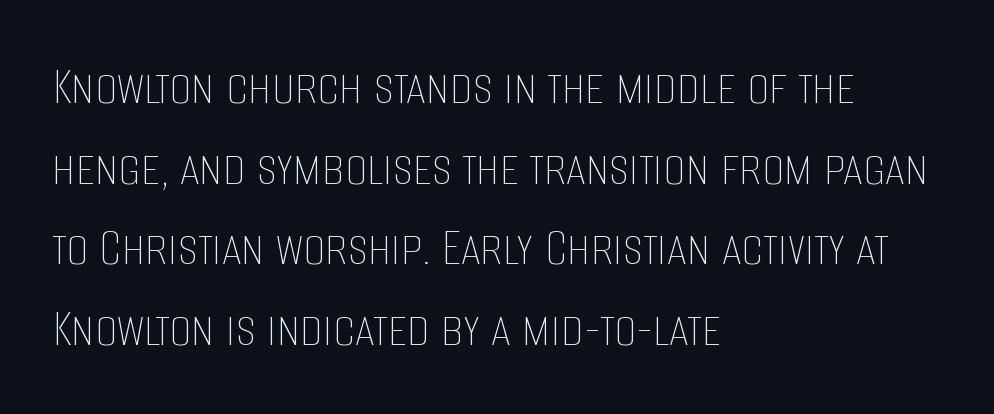
The passage is arranged the way most books set body copy — flush left. Rule under the text: the space is simply empty. Vertically, the passage feels balanced, rows spaced as you'd expect. A typesetter would call this zero additional tracking. The letterforms sit at book weight or below. This sample uses an upright cut, with every glyph sitting square on the baseline.
